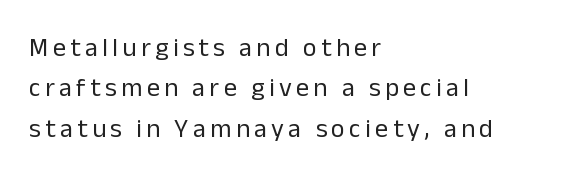
The image shows 26 px text type, upright; set left-aligned, normal line spacing (1.55x), not underlined.
